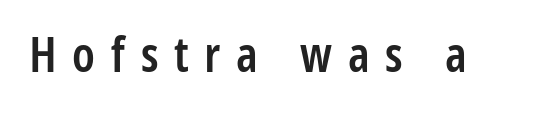
The image shows 49 px semibold, condensed sans-serif type, upright; set unusually wide letter spacing (+0.32 em), not underlined; low stroke contrast and a medium x-height.
